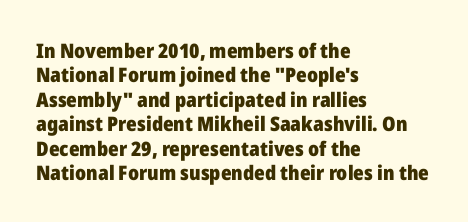
Q: Is the text bold? A: Yes.
Q: Is the text italic (slanted)? A: No, it is upright.
Q: Is the text underlined? A: No.
Q: How is the paragraph aligned? A: Left-aligned.
Q: Is the spacing between letters normal or unusually wide? A: Normal.
